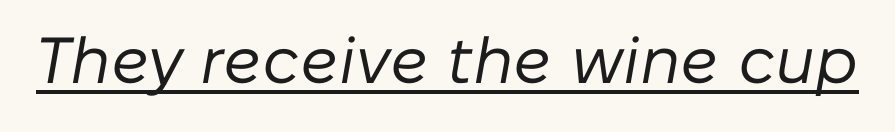
The image shows 65 px regular-weight type, italic (leaning right); set normal letter spacing, underlined; low stroke contrast and a medium x-height.
